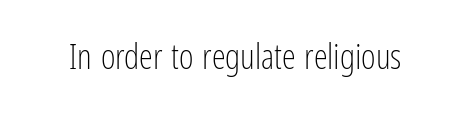
Q: Is the text bold? A: No.
Q: Is the text italic (slanted)? A: No, it is upright.
Q: Is the typeface a serif or a sans-serif typeface? A: Sans-serif.
Q: Is the text underlined? A: No.
Q: Is the spacing between letters normal or unusually wide? A: Normal.
Q: Width (condensed, normal, or wide)? A: Condensed.
Q: Stroke contrast? A: Low.
Q: x-height? A: Medium.
Q: Monospaced? A: No.
